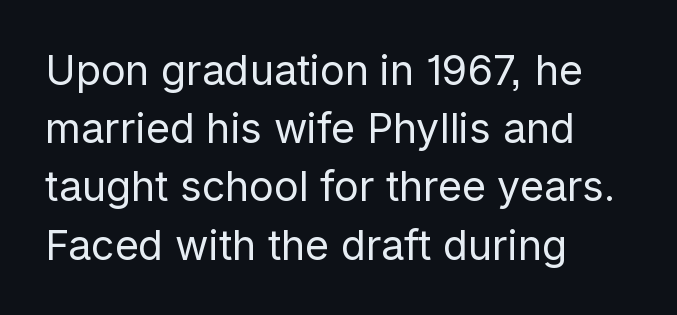
The image shows 41 px regular-weight sans-serif type, upright; set left-aligned, normal line spacing (1.42x), normal letter spacing, not underlined; low stroke contrast and a medium x-height.
